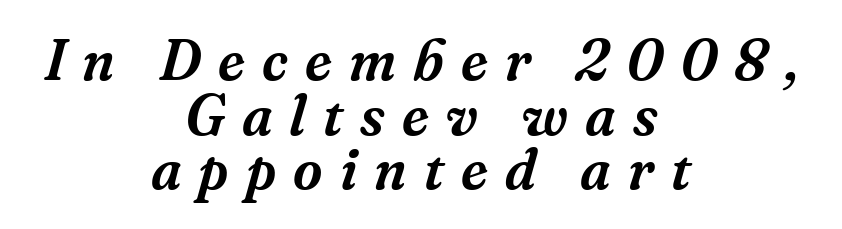
The image shows 57 px serif type, italic (leaning right); set centered, tight line spacing (0.96x), unusually wide letter spacing (+0.3 em), not underlined; medium stroke contrast and a medium x-height.
